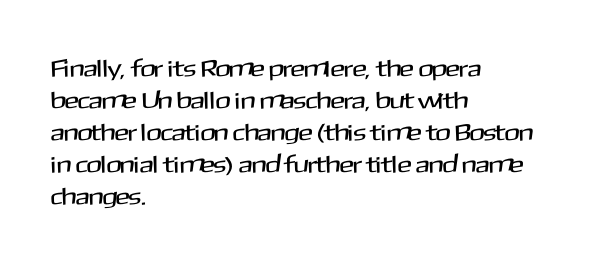
No italicization has been applied; the sample stays upright. The vertical gap from one line to the next is medium. Standard letterfit; no display-style spreading of the glyphs. The passage is arranged the way most books set body copy — flush left. Rule under the text: the space is simply empty.
